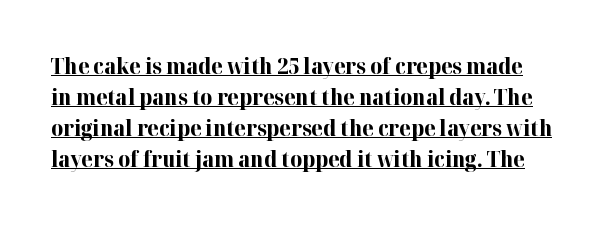
{"italic": "no", "bold": "yes", "underline": "yes", "line_spacing": "normal", "line_spacing_ratio": 1.48, "letter_spacing": "normal", "letter_spacing_em": 0.0, "glyph_px": 21}
